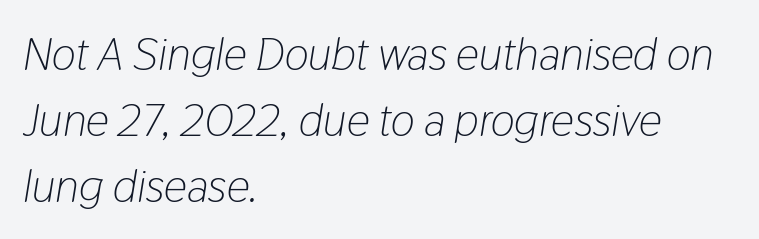
Typeset ragged right — the left edge is the straight one. The characters are drawn with everyday or finer stroke widths. Does the lettering tilt? It does — this is italic. Think of a printed novel: that variable character pitch is what you see here.
